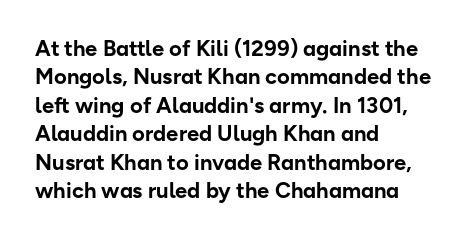
Q: Is the text bold? A: Yes.
Q: Is the text italic (slanted)? A: No, it is upright.
Q: Is the text underlined? A: No.
Q: How is the paragraph aligned? A: Left-aligned.
Q: Is the spacing between letters normal or unusually wide? A: Normal.
Q: Is the spacing between lines tight, normal or loose? A: Normal.
